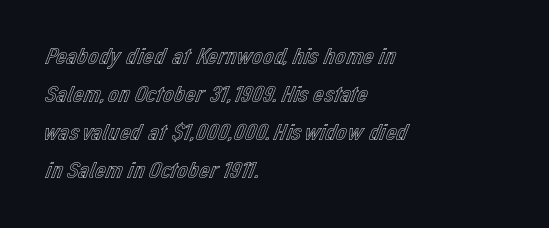
Q: Is the text italic (slanted)? A: Yes.
Q: Is the text underlined? A: No.
Q: How is the paragraph aligned? A: Left-aligned.
Q: Is the spacing between letters normal or unusually wide? A: Normal.
Q: Is the spacing between lines tight, normal or loose? A: Normal.
